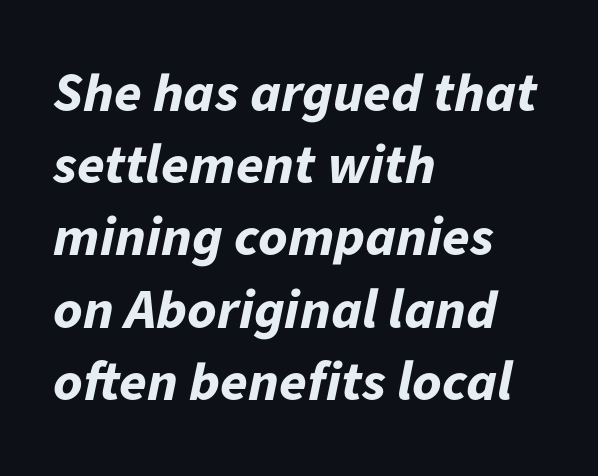
Q: Is the text bold? A: Yes.
Q: Is the text italic (slanted)? A: Yes, it leans right by about 11 degrees.
Q: Is the text underlined? A: No.
Q: How is the paragraph aligned? A: Left-aligned.
Q: Is the spacing between letters normal or unusually wide? A: Normal.
Q: Is the spacing between lines tight, normal or loose? A: Normal.
Q: Width (condensed, normal, or wide)? A: Normal.
Q: Stroke contrast? A: Low.
Q: x-height? A: Medium.
Q: Monospaced? A: No.
